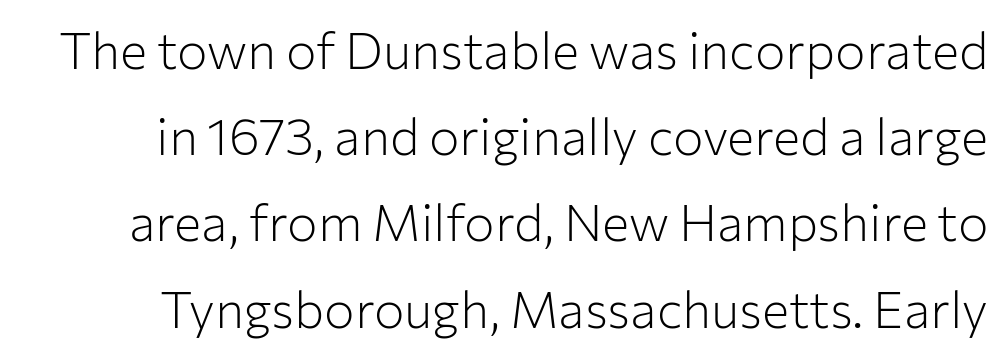
{"serif": "no", "italic": "no", "bold": "no", "weight": "light", "width": "normal", "stroke_contrast": "low", "x_height": "medium", "monospaced": "no", "underline": "no", "line_spacing": "normal", "line_spacing_ratio": 1.69, "letter_spacing": "normal", "letter_spacing_em": 0.0, "glyph_px": 51}
